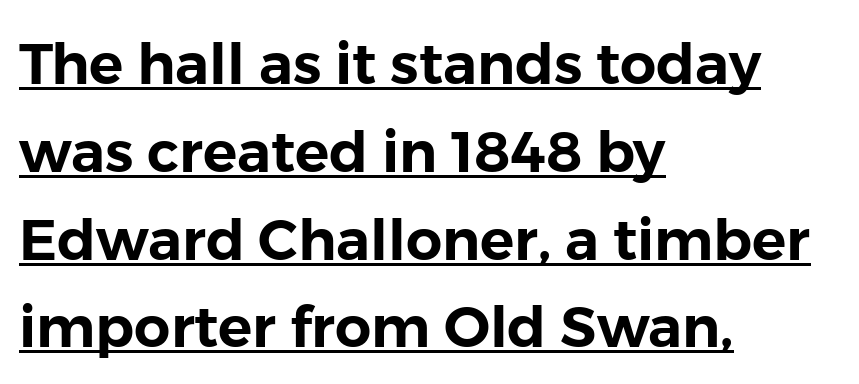
Q: Is the text italic (slanted)? A: No, it is upright.
Q: Is the typeface a serif or a sans-serif typeface? A: Sans-serif.
Q: Is the text underlined? A: Yes.
Q: How is the paragraph aligned? A: Left-aligned.
Q: Is the spacing between letters normal or unusually wide? A: Normal.
Q: Is the spacing between lines tight, normal or loose? A: Normal.
Q: Width (condensed, normal, or wide)? A: Normal.
Q: Stroke contrast? A: Low.
Q: x-height? A: Medium.
Q: Monospaced? A: No.
